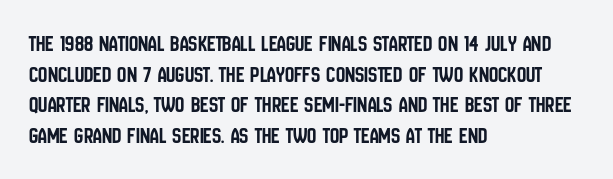
Q: Is the text italic (slanted)? A: No, it is upright.
Q: Is the text underlined? A: No.
Q: How is the paragraph aligned? A: Left-aligned.
Q: Is the spacing between letters normal or unusually wide? A: Normal.
Q: Is the spacing between lines tight, normal or loose? A: Normal.
